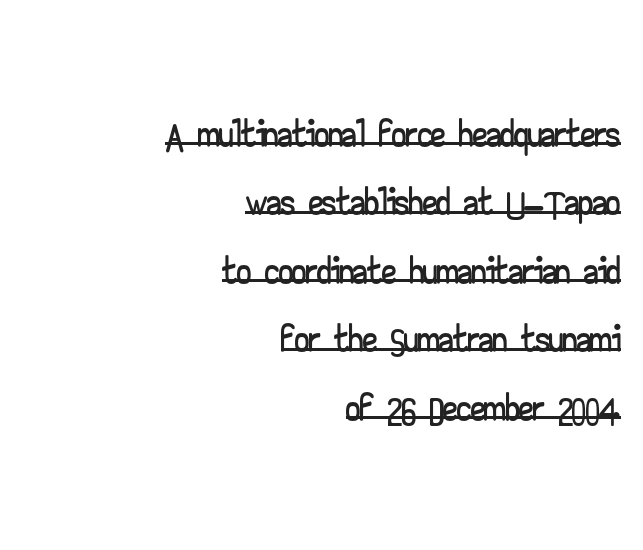
The image shows 57 px wide sans-serif type, upright; set right-aligned, line spacing 1.2x, normal letter spacing, underlined; low stroke contrast and a small x-height.
